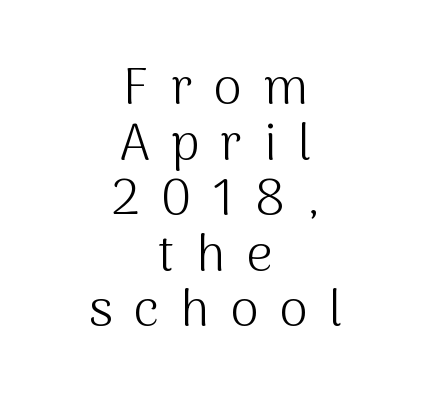
The image shows 51 px light sans-serif type, upright; set centered, tight line spacing (1.09x), unusually wide letter spacing (+0.42 em), not underlined; medium stroke contrast and a medium x-height.
